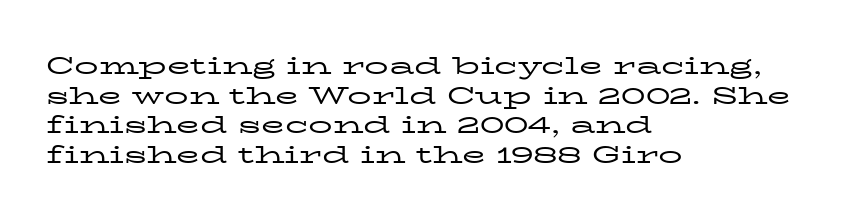
Words appear dense and cohesive because spacing is normal. Stem width sits at or under what a default text font uses. Honestly, there is no underline to notice here at all. The lettering stays uniformly vertical, giving the passage a roman look.
